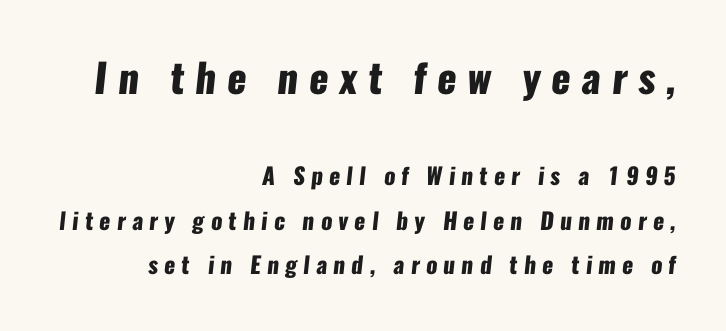
Q: Is the text bold? A: Yes.
Q: Is the typeface a serif or a sans-serif typeface? A: Sans-serif.
Q: Is the text underlined? A: No.
Q: How is the paragraph aligned? A: Right-aligned.
Q: Is the spacing between letters normal or unusually wide? A: Unusually wide.
Q: Is the spacing between lines tight, normal or loose? A: Loose.
Q: Which block of text is set in a larger size, the first (top) or the second (bottom)? A: The first (top) one.
Q: Width (condensed, normal, or wide)? A: Condensed.
Q: Stroke contrast? A: Low.
Q: x-height? A: Medium.
Q: Monospaced? A: No.
